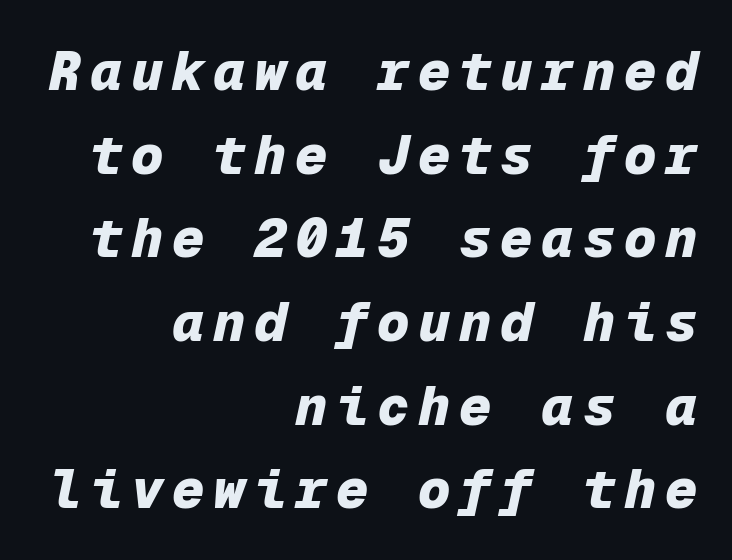
The setting favours the right margin, as signatures and pull-quotes sometimes do. Strokes here are thick enough to call this a true bold. The vertical gap from one line to the next is medium. Plain, unruled lines of type. Every character here occupies the same horizontal width, giving the sample a typewriter-like rhythm.
